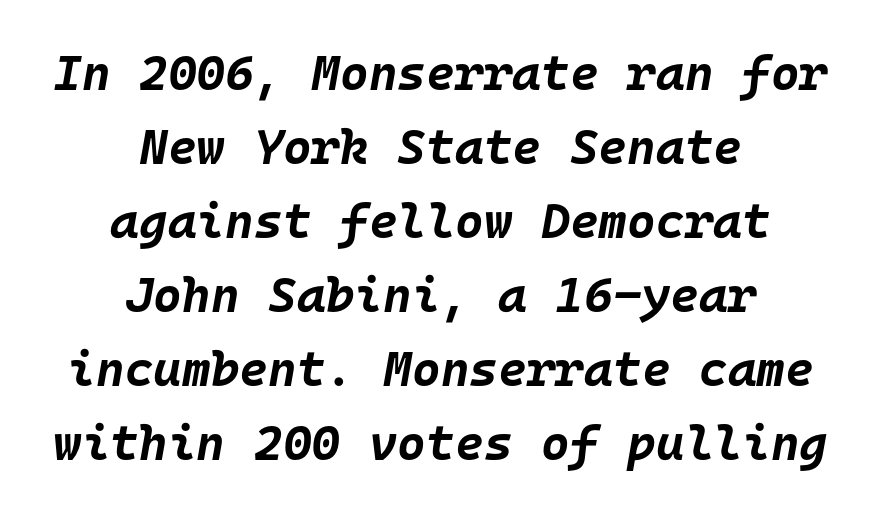
{"italic": "yes", "lean": "right", "slant_degrees": 10, "bold": "yes", "weight": "bold", "width": "normal", "stroke_contrast": "low", "x_height": "large", "monospaced": "yes", "underline": "no", "align": "center", "line_spacing": "normal", "line_spacing_ratio": 1.51, "letter_spacing": "normal", "letter_spacing_em": 0.0, "glyph_px": 49}
